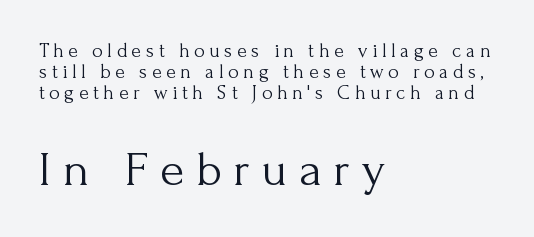
Character widths vary here, with narrow letters taking less room than wide ones. This is the regular roman posture of the typeface. Closely set lines give the paragraph a compact silhouette. Each letter's strokes conclude with small projecting serifs. The line texture is sparse and dotted thanks to wide tracking. The baseline area is clear.
